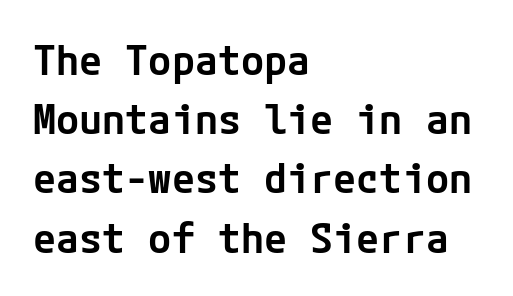
Q: Is the text bold? A: Semi-bold.
Q: Is the text italic (slanted)? A: No, it is upright.
Q: Is the typeface a serif or a sans-serif typeface? A: Sans-serif.
Q: Is the text underlined? A: No.
Q: How is the paragraph aligned? A: Left-aligned.
Q: Is the spacing between letters normal or unusually wide? A: Normal.
Q: Is the spacing between lines tight, normal or loose? A: Normal.
Q: Width (condensed, normal, or wide)? A: Normal.
Q: Stroke contrast? A: Low.
Q: x-height? A: Medium.
